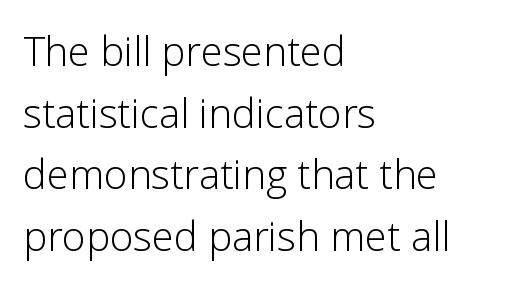
Q: Is the text bold? A: No.
Q: Is the text italic (slanted)? A: No, it is upright.
Q: Is the typeface a serif or a sans-serif typeface? A: Sans-serif.
Q: Is the text underlined? A: No.
Q: How is the paragraph aligned? A: Left-aligned.
Q: Is the spacing between letters normal or unusually wide? A: Normal.
Q: Is the spacing between lines tight, normal or loose? A: Normal.
Q: Width (condensed, normal, or wide)? A: Normal.
Q: Stroke contrast? A: Low.
Q: x-height? A: Medium.
Q: Monospaced? A: No.
